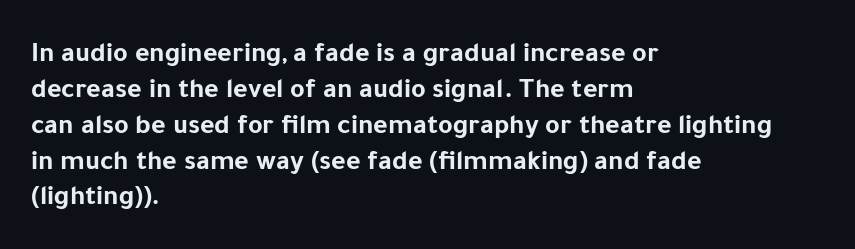
{"serif": "no", "italic": "no", "bold": "yes", "weight": "bold", "width": "normal", "stroke_contrast": "low", "x_height": "medium", "monospaced": "no", "underline": "no", "align": "left", "line_spacing": "normal", "line_spacing_ratio": 1.28, "letter_spacing": "normal", "letter_spacing_em": 0.0, "glyph_px": 28}
